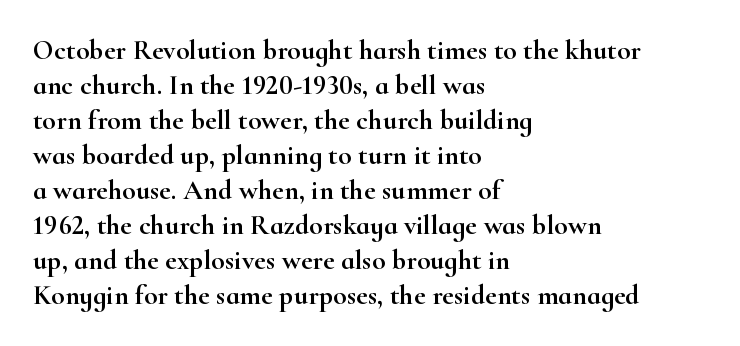
The image shows 28 px wide serif type, upright; set left-aligned, normal line spacing (1.25x), normal letter spacing, not underlined; high stroke contrast and a small x-height.
